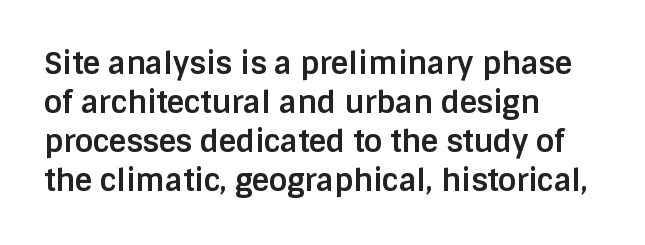
The image shows 30 px bold sans-serif type, upright; set left-aligned, normal line spacing (1.3x), normal letter spacing, not underlined; low stroke contrast and a large x-height.
